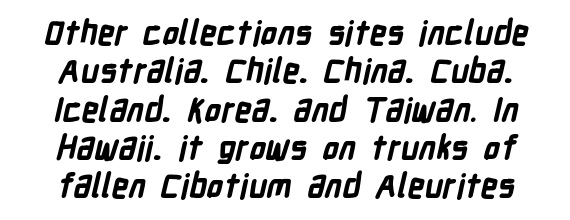
Q: Is the text bold? A: Yes.
Q: Is the typeface a serif or a sans-serif typeface? A: Sans-serif.
Q: Is the text underlined? A: No.
Q: Is the spacing between letters normal or unusually wide? A: Normal.
Q: Width (condensed, normal, or wide)? A: Condensed.
Q: Stroke contrast? A: Low.
Q: x-height? A: Medium.
Q: Monospaced? A: No.
